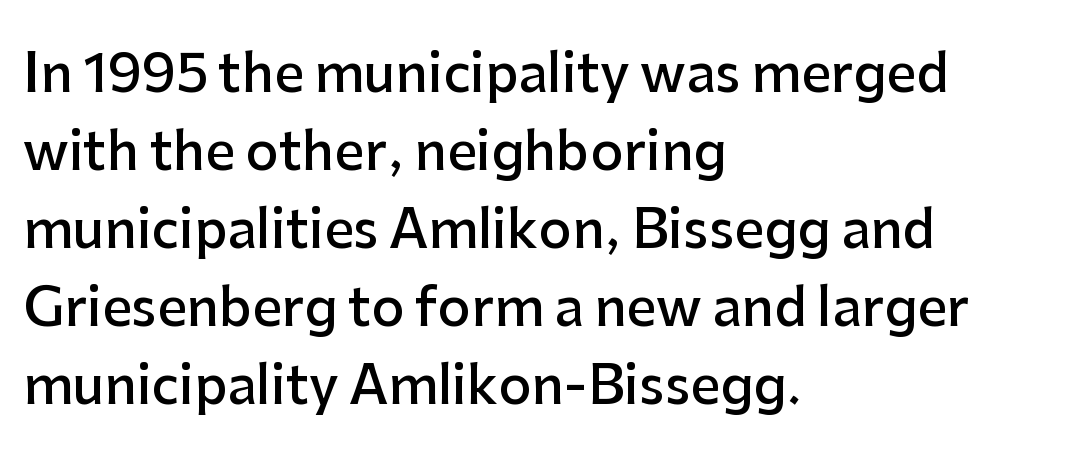
{"serif": "no", "italic": "no", "bold": "semi", "weight": "semibold", "width": "normal", "stroke_contrast": "low", "x_height": "medium", "monospaced": "no", "underline": "no", "align": "left", "line_spacing": "normal", "line_spacing_ratio": 1.5, "letter_spacing": "normal", "letter_spacing_em": 0.0, "glyph_px": 52}
